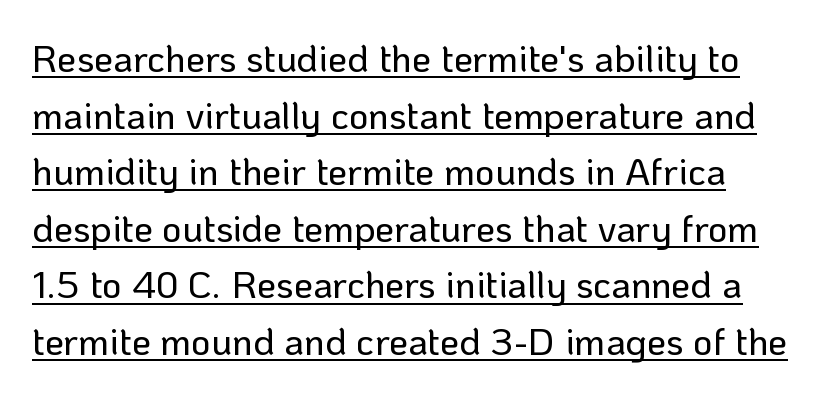
The gaps between neighbouring characters are ordinary and unremarkable. Grotesque or geometric, the face here clearly has no serifs. In CSS terms this would be text-align: left. The glyphs are accompanied by a horizontal stroke just below them. Think of a printed novel: that variable character pitch is what you see here. Italic? Not at all — the glyphs are vertical.
